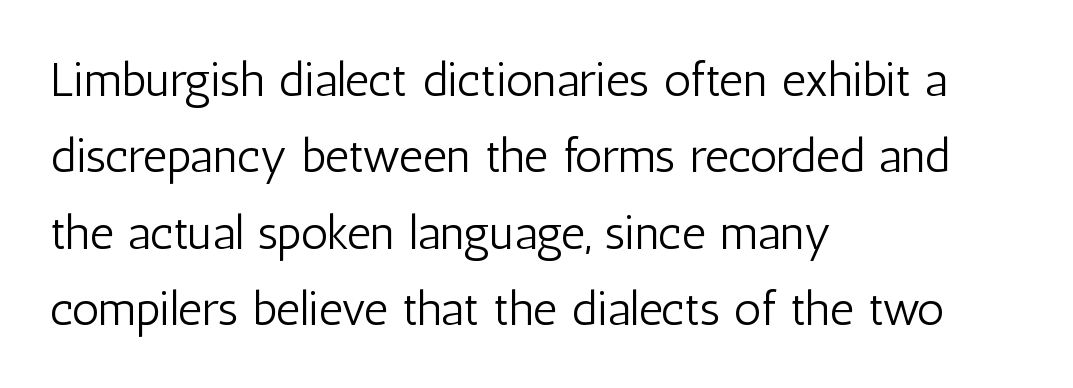
{"serif": "no", "italic": "no", "bold": "no", "weight": "light", "width": "condensed", "stroke_contrast": "low", "x_height": "medium", "monospaced": "no", "underline": "no", "align": "left", "line_spacing": "normal", "line_spacing_ratio": 1.59, "letter_spacing": "normal", "letter_spacing_em": 0.0, "glyph_px": 48}
